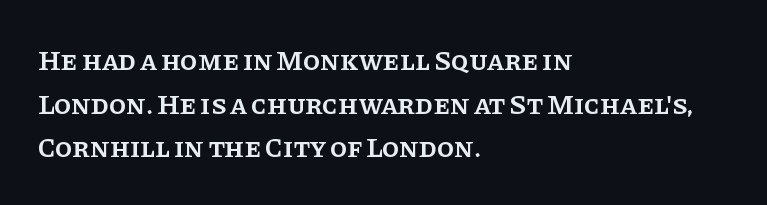
The image shows 28 px semibold serif type, upright; set left-aligned, normal line spacing (1.56x), normal letter spacing, not underlined; low stroke contrast and a large x-height.
